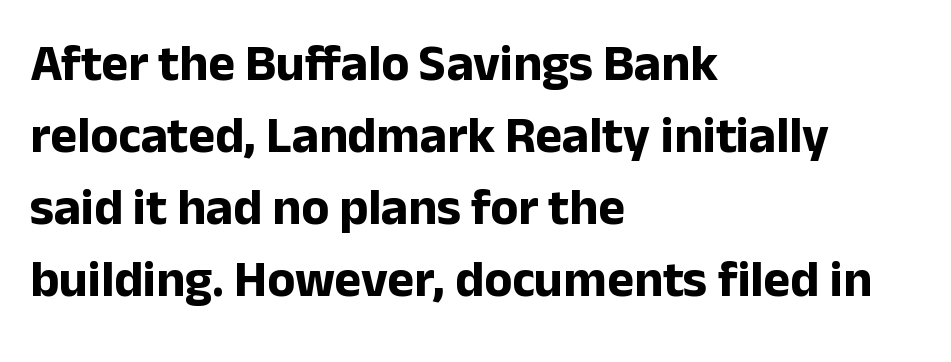
{"serif": "no", "italic": "no", "bold": "yes", "weight": "bold", "width": "normal", "stroke_contrast": "low", "x_height": "medium", "monospaced": "no", "underline": "no", "align": "left", "line_spacing": "normal", "line_spacing_ratio": 1.41, "letter_spacing": "normal", "letter_spacing_em": 0.0, "glyph_px": 51}
